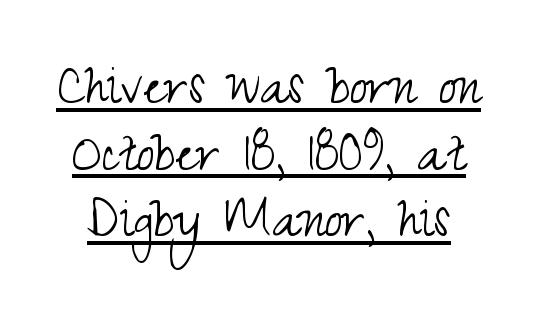
{"serif": "no", "italic": "no", "bold": "no", "weight": "light", "width": "condensed", "stroke_contrast": "medium", "x_height": "small", "monospaced": "no", "underline": "yes", "line_spacing": "tight", "line_spacing_ratio": 1.04, "letter_spacing": "normal", "letter_spacing_em": 0.0, "glyph_px": 64}
